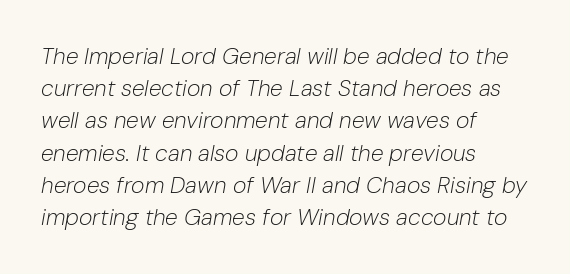
Q: Is the text bold? A: No.
Q: Is the text italic (slanted)? A: Yes, it leans right by about 10 degrees.
Q: Is the text underlined? A: No.
Q: How is the paragraph aligned? A: Left-aligned.
Q: Is the spacing between letters normal or unusually wide? A: Normal.
Q: Is the spacing between lines tight, normal or loose? A: Normal.
